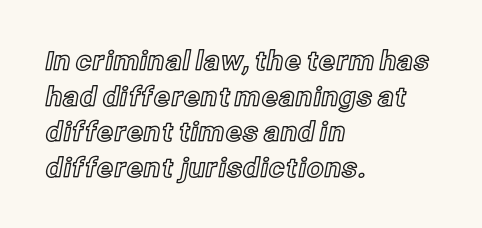
The image shows 27 px text type; set left-aligned, normal line spacing (1.32x), normal letter spacing, not underlined.
